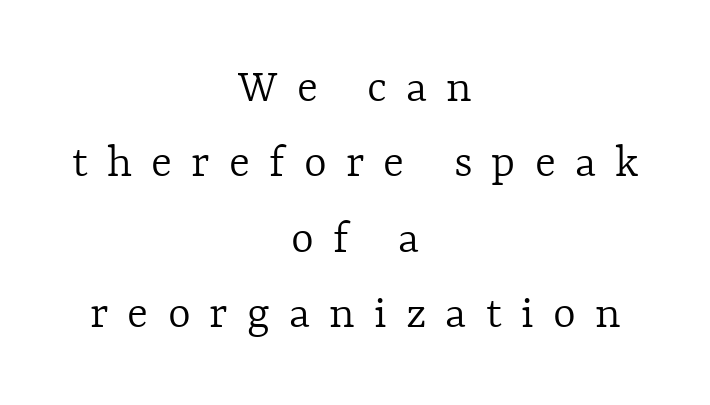
Q: Is the text bold? A: No.
Q: Is the text italic (slanted)? A: No, it is upright.
Q: Is the text underlined? A: No.
Q: How is the paragraph aligned? A: Centered.
Q: Is the spacing between letters normal or unusually wide? A: Unusually wide.
Q: Is the spacing between lines tight, normal or loose? A: Normal.
Q: Width (condensed, normal, or wide)? A: Normal.
Q: x-height? A: Medium.
Q: Monospaced? A: No.
